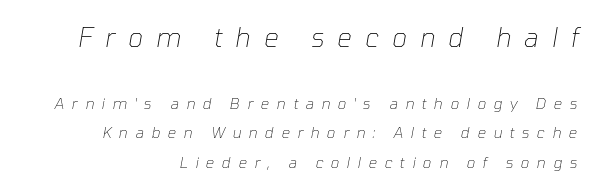
These lines are set flush right with a ragged left edge. What stands out about the letter spacing? Its width — letters are far apart. A typesetter would mark this as italic. The upper block of text is set noticeably larger than the block beneath it. Words float on clear page, feet unadorned.
